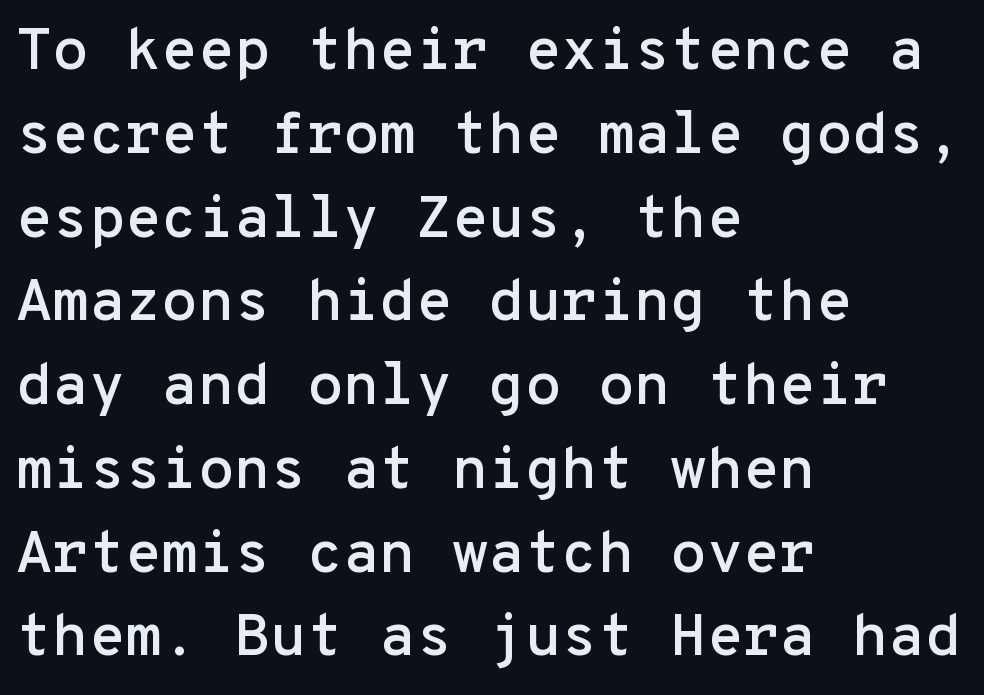
Q: Is the text italic (slanted)? A: No, it is upright.
Q: Is the typeface a serif or a sans-serif typeface? A: Sans-serif.
Q: Is the text underlined? A: No.
Q: How is the paragraph aligned? A: Left-aligned.
Q: Is the spacing between letters normal or unusually wide? A: Normal.
Q: Is the spacing between lines tight, normal or loose? A: Normal.
Q: Width (condensed, normal, or wide)? A: Normal.
Q: Stroke contrast? A: Low.
Q: x-height? A: Medium.
Q: Monospaced? A: Yes.
